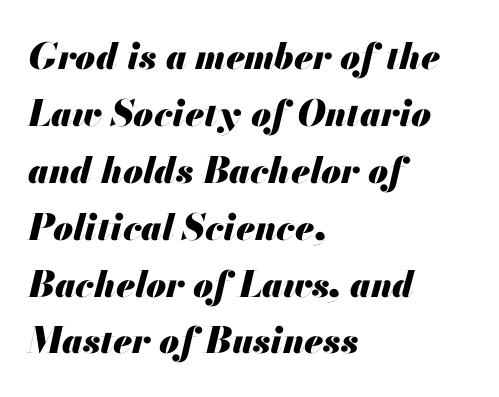
{"italic": "yes", "lean": "right", "slant_degrees": 13, "bold": "yes", "weight": "heavy", "width": "normal", "stroke_contrast": "medium", "x_height": "small", "monospaced": "no", "underline": "no", "align": "left", "line_spacing": "normal", "line_spacing_ratio": 1.58, "letter_spacing": "normal", "letter_spacing_em": 0.0, "glyph_px": 36}
